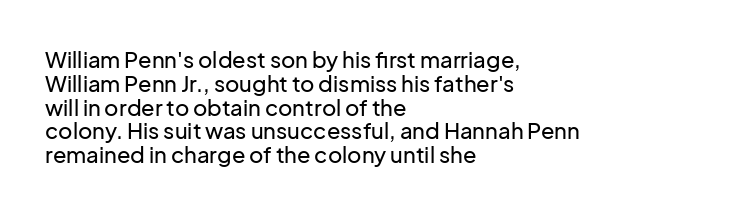
Q: Is the text italic (slanted)? A: No, it is upright.
Q: Is the text underlined? A: No.
Q: How is the paragraph aligned? A: Left-aligned.
Q: Is the spacing between letters normal or unusually wide? A: Normal.
Q: Is the spacing between lines tight, normal or loose? A: Tight.
